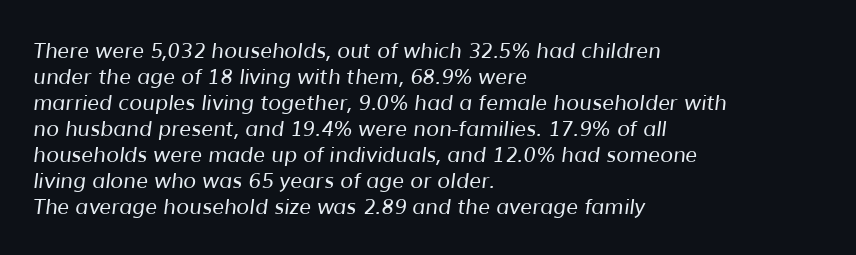
The image shows 21 px text type; set left-aligned, line spacing 1.24x, normal letter spacing, not underlined.
